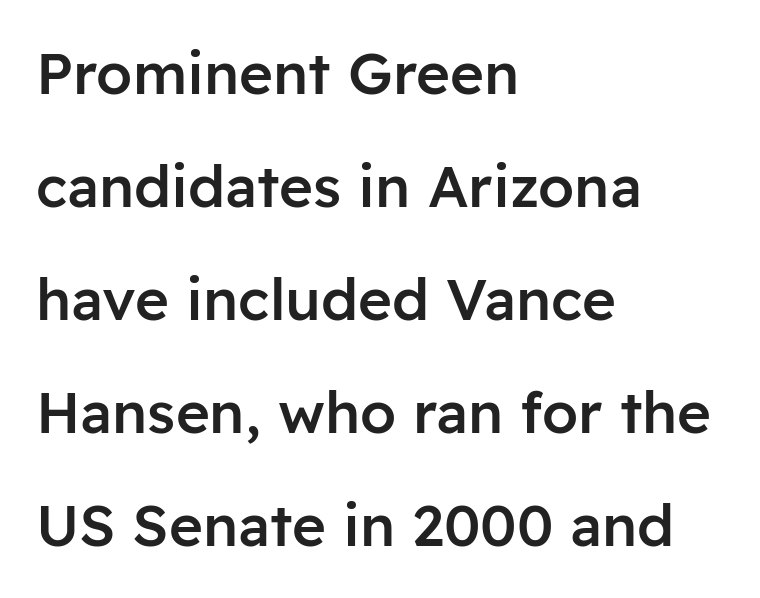
Q: Is the text bold? A: Semi-bold.
Q: Is the text italic (slanted)? A: No, it is upright.
Q: Is the typeface a serif or a sans-serif typeface? A: Sans-serif.
Q: Is the text underlined? A: No.
Q: How is the paragraph aligned? A: Left-aligned.
Q: Is the spacing between letters normal or unusually wide? A: Normal.
Q: Is the spacing between lines tight, normal or loose? A: Loose.
Q: Width (condensed, normal, or wide)? A: Normal.
Q: Stroke contrast? A: Low.
Q: x-height? A: Medium.
Q: Monospaced? A: No.
